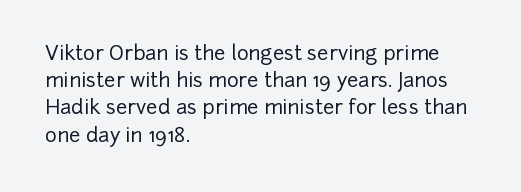
Teacher's note: observe the even left margin — that is flush-left alignment. Letter spacing: default. Every stem runs plumb, perpendicular to the baseline. The baseline area is clear. One glance says typical: line gaps are just what's usual.
